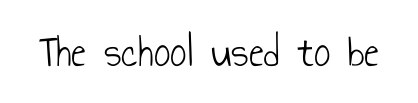
Q: Is the text bold? A: No.
Q: Is the text italic (slanted)? A: No, it is upright.
Q: Is the typeface a serif or a sans-serif typeface? A: Sans-serif.
Q: Is the text underlined? A: No.
Q: Is the spacing between letters normal or unusually wide? A: Normal.
Q: Width (condensed, normal, or wide)? A: Condensed.
Q: Stroke contrast? A: Low.
Q: x-height? A: Small.
Q: Monospaced? A: No.
